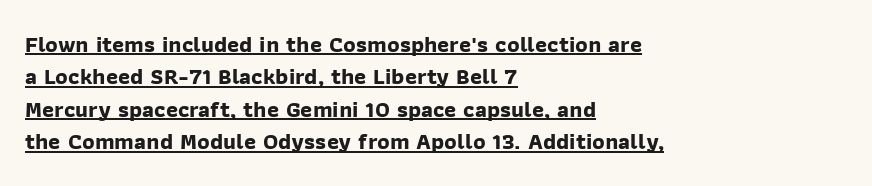
Compared with typical body copy, the letter spacing here is the same. The rendered words wear a rule along their underside. This sample is left-justified, so line endings fall wherever the words run out. The designer left line spacing at the default. As a designer I'd log this as weight 700, bold.
